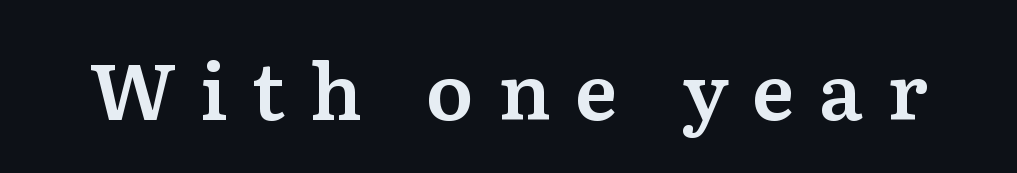
The image shows 78 px serif type, upright; set unusually wide letter spacing (+0.31 em), not underlined; medium stroke contrast and a medium x-height.
